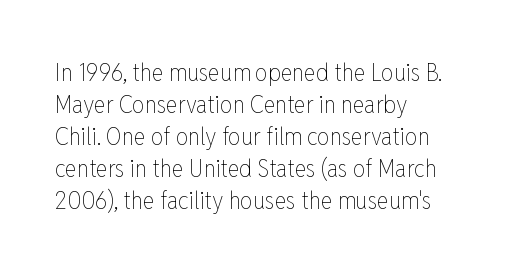
Q: Is the text bold? A: No.
Q: Is the text italic (slanted)? A: No, it is upright.
Q: Is the text underlined? A: No.
Q: How is the paragraph aligned? A: Left-aligned.
Q: Is the spacing between letters normal or unusually wide? A: Normal.
Q: Is the spacing between lines tight, normal or loose? A: Normal.
